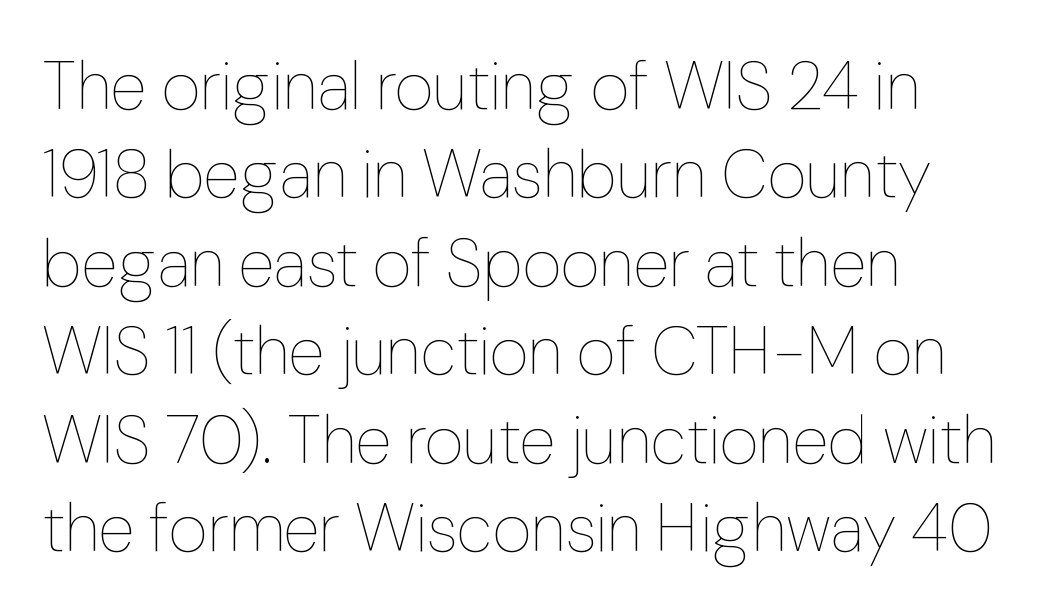
The image shows 67 px thin type, upright; set left-aligned, normal line spacing (1.32x), normal letter spacing, not underlined; low stroke contrast and a medium x-height.
